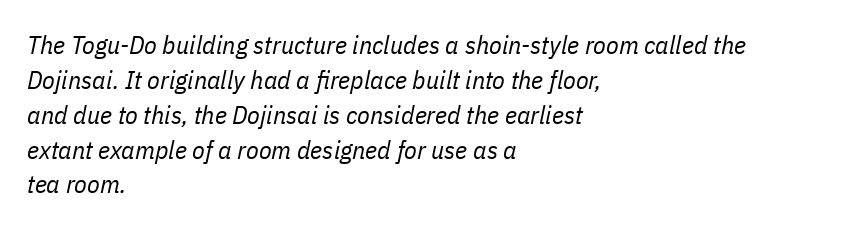
Summary of weight: not heavy and not bold. Evenly set lines give the paragraph a standard silhouette. Where is the straight margin? On the left. The space directly below the letters is spotless. The letterforms sit shoulder to shoulder at normal distance.
